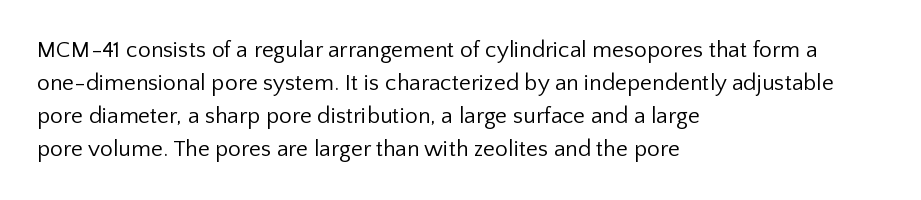
{"italic": "no", "bold": "no", "underline": "no", "align": "left", "line_spacing": "normal", "line_spacing_ratio": 1.44, "letter_spacing": "normal", "letter_spacing_em": 0.0, "glyph_px": 23}
